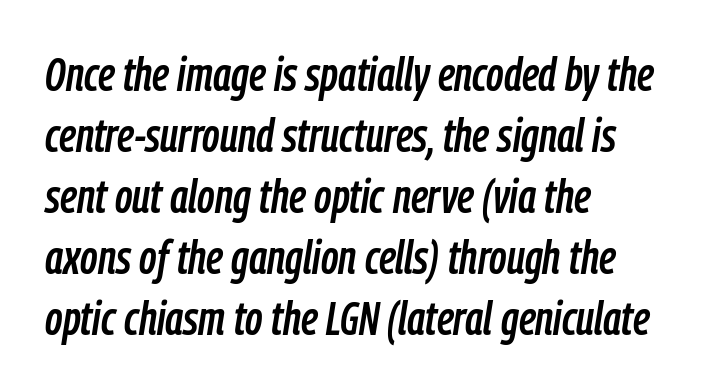
The image shows 47 px condensed type, italic (leaning right); set left-aligned, normal line spacing (1.3x), normal letter spacing, not underlined; low stroke contrast and a medium x-height.
